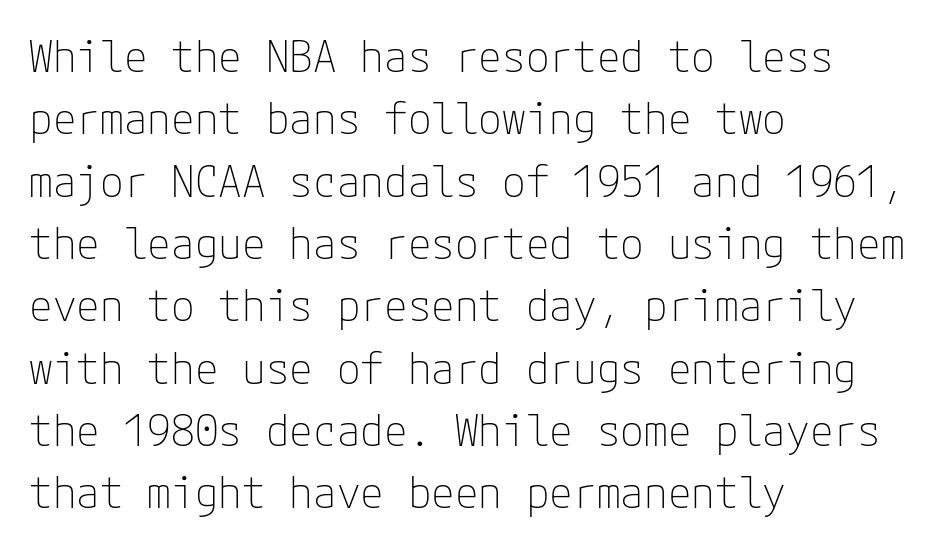
The image shows 43 px thin sans-serif type, upright; set left-aligned, normal line spacing (1.45x), normal letter spacing, not underlined; low stroke contrast and a medium x-height.
